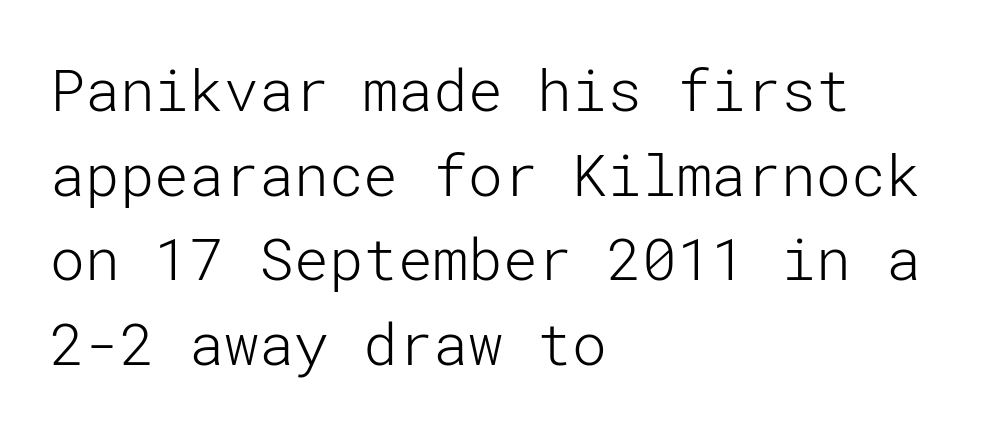
{"serif": "no", "italic": "no", "bold": "no", "weight": "light", "width": "normal", "stroke_contrast": "low", "x_height": "medium", "underline": "no", "align": "left", "line_spacing": "normal", "line_spacing_ratio": 1.46, "letter_spacing": "normal", "letter_spacing_em": 0.0, "glyph_px": 58}
